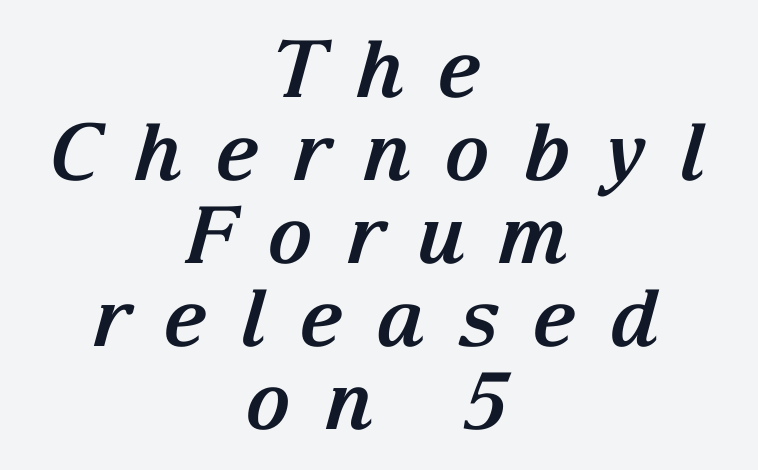
The image shows 79 px bold serif type, italic (leaning right); set centered, tight line spacing (1.05x), unusually wide letter spacing (+0.41 em), not underlined; medium stroke contrast and a medium x-height.
